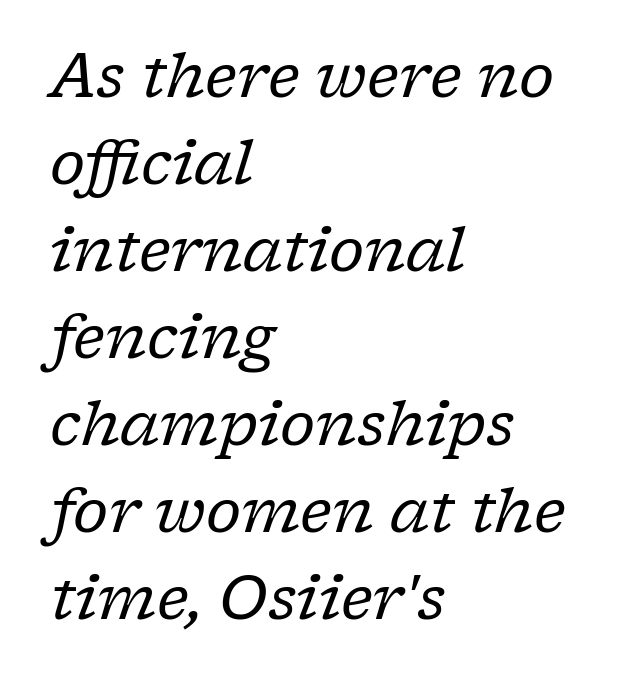
Q: Is the text bold? A: No.
Q: Is the text italic (slanted)? A: Yes, it leans right by about 17 degrees.
Q: Is the typeface a serif or a sans-serif typeface? A: Serif.
Q: Is the text underlined? A: No.
Q: How is the paragraph aligned? A: Left-aligned.
Q: Is the spacing between letters normal or unusually wide? A: Normal.
Q: Is the spacing between lines tight, normal or loose? A: Normal.
Q: Width (condensed, normal, or wide)? A: Normal.
Q: Stroke contrast? A: Low.
Q: x-height? A: Medium.
Q: Monospaced? A: No.
